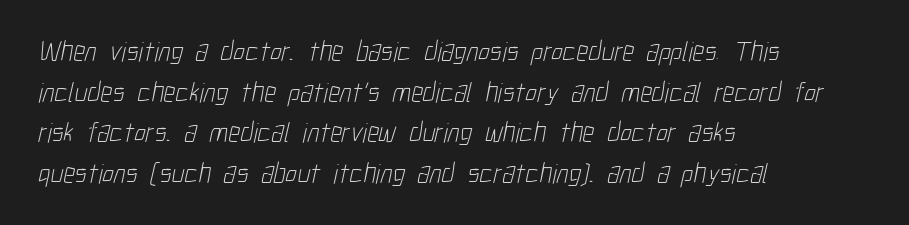
Q: Is the text bold? A: No.
Q: Is the typeface a serif or a sans-serif typeface? A: Sans-serif.
Q: Is the text underlined? A: No.
Q: How is the paragraph aligned? A: Left-aligned.
Q: Is the spacing between letters normal or unusually wide? A: Normal.
Q: Is the spacing between lines tight, normal or loose? A: Normal.
Q: Width (condensed, normal, or wide)? A: Condensed.
Q: Stroke contrast? A: Low.
Q: x-height? A: Medium.
Q: Monospaced? A: No.
